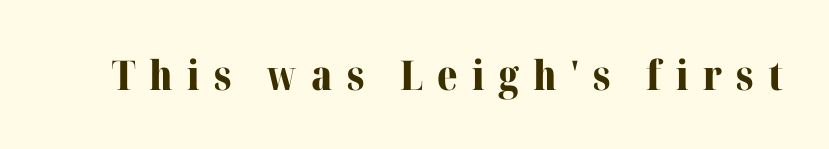
{"serif": "yes", "italic": "no", "bold": "yes", "weight": "bold", "width": "normal", "stroke_contrast": "medium", "x_height": "medium", "monospaced": "no", "underline": "no", "letter_spacing": "wide", "letter_spacing_em": 0.35, "glyph_px": 41}
